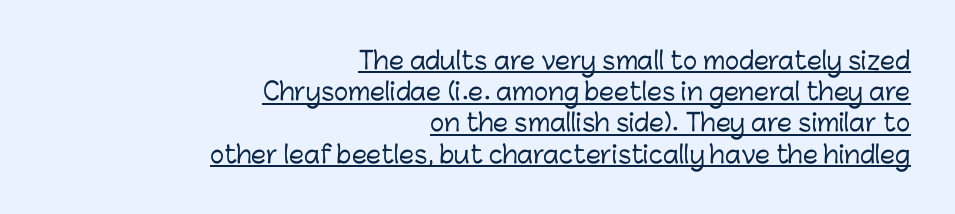
{"italic": "no", "underline": "yes", "align": "right", "line_spacing": "normal", "line_spacing_ratio": 1.3, "letter_spacing": "normal", "letter_spacing_em": 0.0, "glyph_px": 24}
